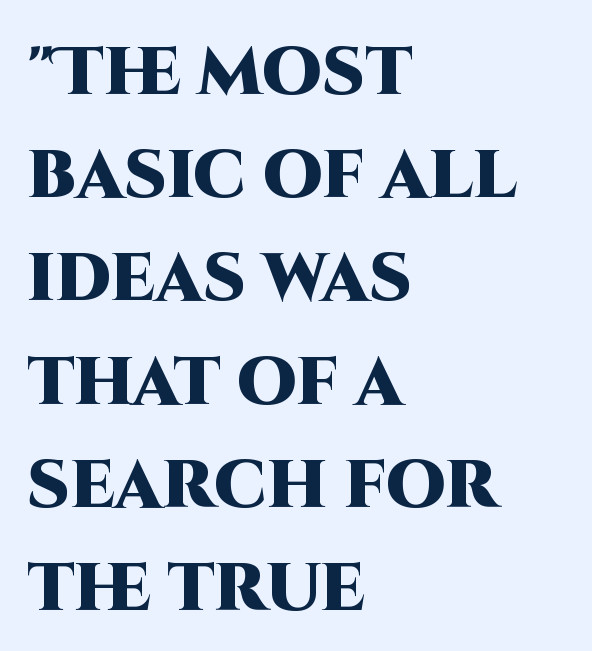
Between one letter and the next there's only the usual sliver of space. Weight: bold. Unlike a traditional serif, this face leaves its strokes unadorned. If you measured baseline to baseline, you'd find a middling distance. This is roman type, the default non-slanted kind. Glance below the letters and you will spot only blank space.
